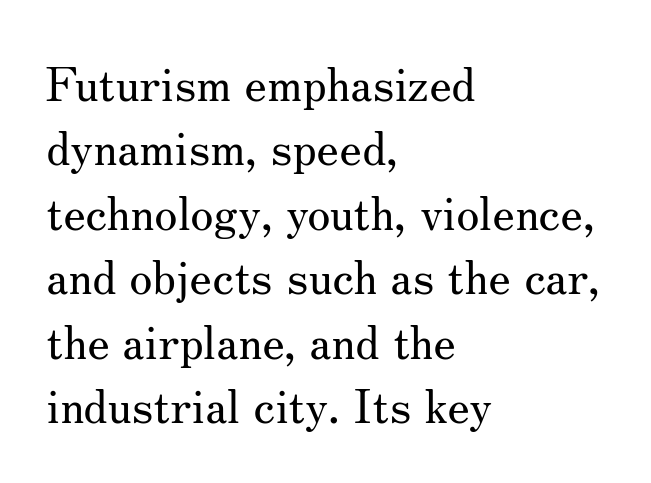
Q: Is the text bold? A: No.
Q: Is the text italic (slanted)? A: No, it is upright.
Q: Is the typeface a serif or a sans-serif typeface? A: Serif.
Q: Is the text underlined? A: No.
Q: How is the paragraph aligned? A: Left-aligned.
Q: Is the spacing between letters normal or unusually wide? A: Normal.
Q: Is the spacing between lines tight, normal or loose? A: Normal.
Q: Width (condensed, normal, or wide)? A: Normal.
Q: Stroke contrast? A: Medium.
Q: x-height? A: Small.
Q: Monospaced? A: No.
